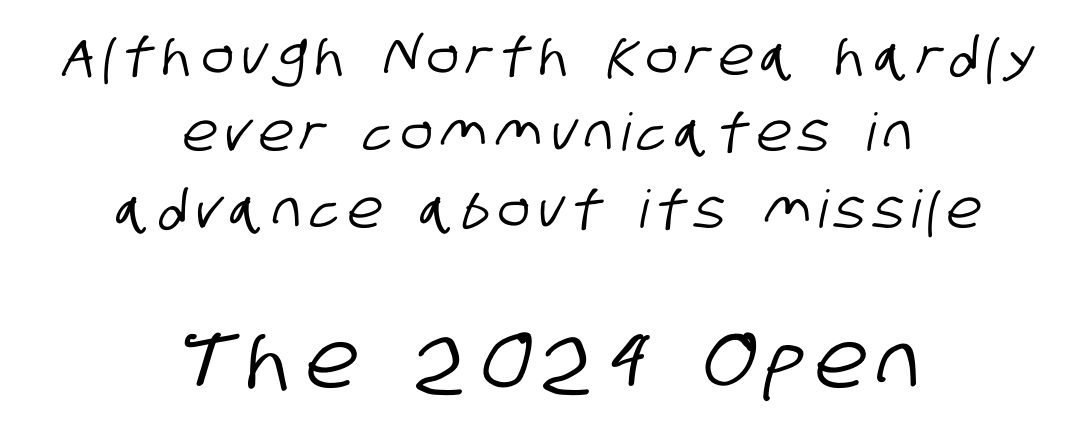
What's the leading like? Ordinary, nothing unusual. Note: no serifs on the glyphs. The rag falls on both sides of this text block equally. Descenders hang freely into open space. Is this a fixed-width face? No — the glyphs have proportional, varying widths. Top chunk: small. Bottom chunk: large.
